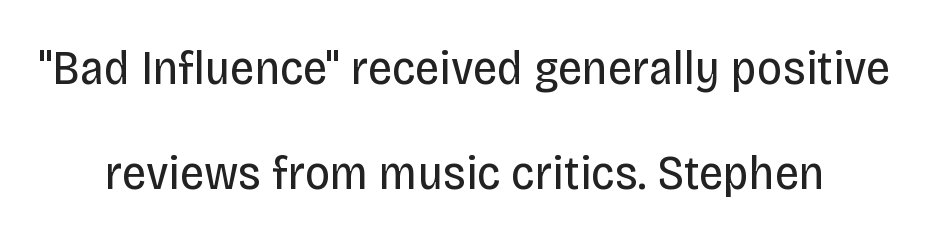
Notice the wide empty band between every row — that's loose leading. Letterform terminals end flat and unadorned throughout the passage. Beneath every word, the page is bare. The type is set solid horizontally, with unmodified tracking. The passage shown is typed in a proportional face where columns would drift.
